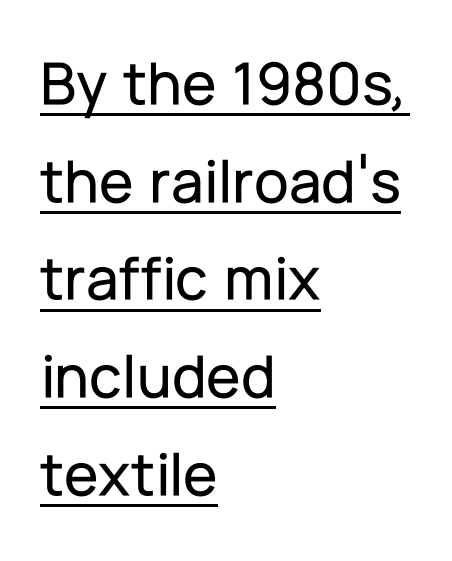
Leading matches the norm, producing a regular column. A baseline rule has been typeset under these characters. A classic flush-left, rag-right setting is used for this passage. Honestly, the letter spacing is just normal — you wouldn't notice it.
